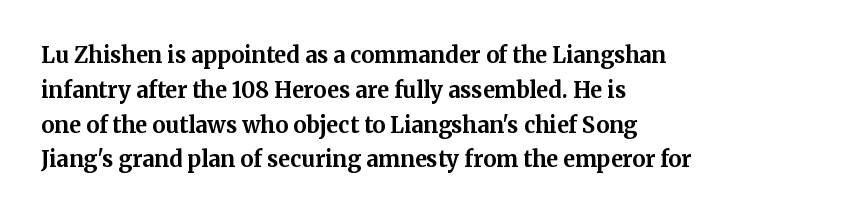
The image shows 22 px bold type, upright; set left-aligned, normal line spacing (1.58x), normal letter spacing, not underlined.
